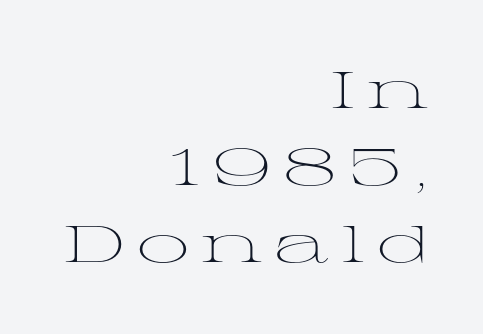
Q: Is the text bold? A: No.
Q: Is the text italic (slanted)? A: No, it is upright.
Q: Is the typeface a serif or a sans-serif typeface? A: Serif.
Q: Is the text underlined? A: No.
Q: How is the paragraph aligned? A: Right-aligned.
Q: Is the spacing between letters normal or unusually wide? A: Unusually wide.
Q: Is the spacing between lines tight, normal or loose? A: Normal.
Q: Width (condensed, normal, or wide)? A: Wide.
Q: Stroke contrast? A: Medium.
Q: x-height? A: Medium.
Q: Monospaced? A: No.
